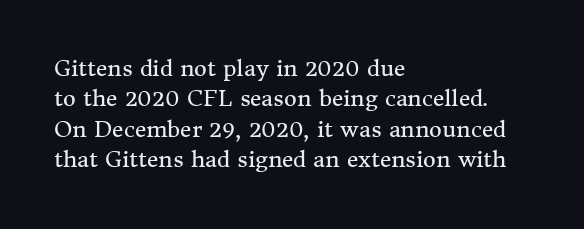
{"italic": "no", "bold": "no", "underline": "no", "align": "left", "line_spacing": "normal", "line_spacing_ratio": 1.38, "letter_spacing": "normal", "letter_spacing_em": 0.0, "glyph_px": 22}
